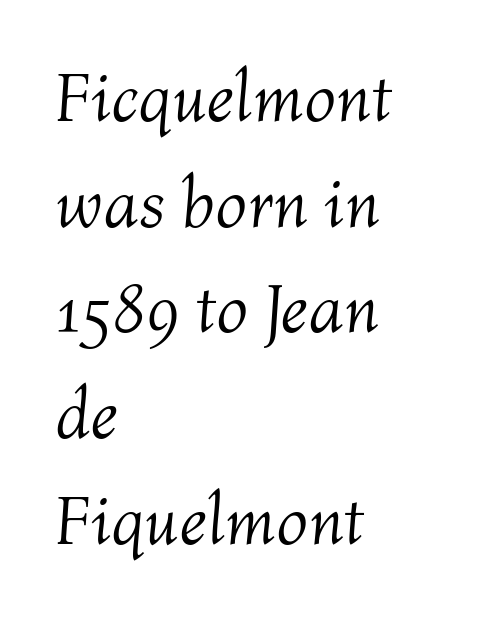
{"italic": "yes", "lean": "right", "slant_degrees": 4, "bold": "no", "weight": "light", "width": "normal", "stroke_contrast": "medium", "x_height": "medium", "monospaced": "no", "underline": "no", "align": "left", "line_spacing": "normal", "line_spacing_ratio": 1.51, "letter_spacing": "normal", "letter_spacing_em": 0.0, "glyph_px": 70}
